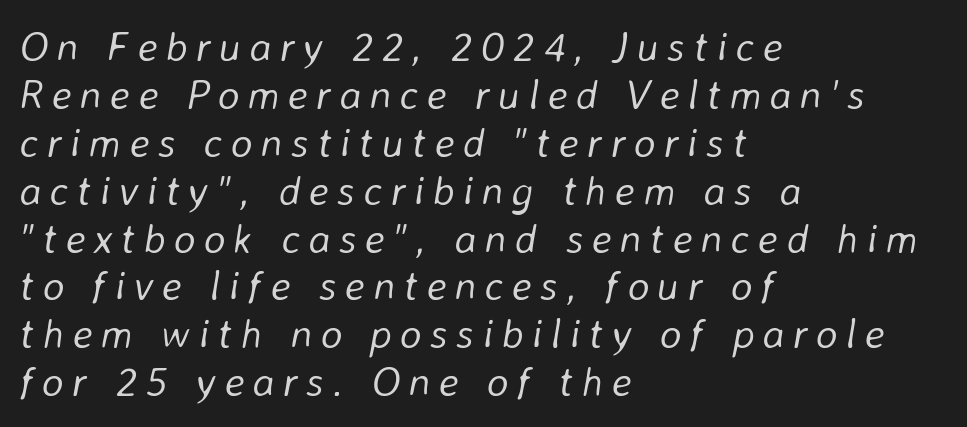
The image shows 42 px light type, italic (leaning right); set left-aligned, tight line spacing (1.14x), not underlined; low stroke contrast and a medium x-height.
